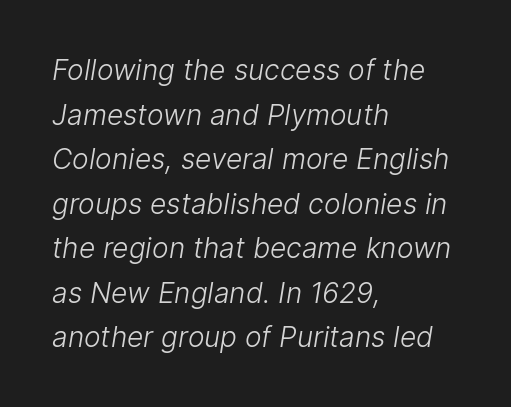
{"serif": "no", "bold": "no", "weight": "light", "width": "normal", "stroke_contrast": "low", "x_height": "medium", "monospaced": "no", "underline": "no", "align": "left", "line_spacing": "normal", "line_spacing_ratio": 1.59, "letter_spacing": "normal", "letter_spacing_em": 0.0, "glyph_px": 28}
